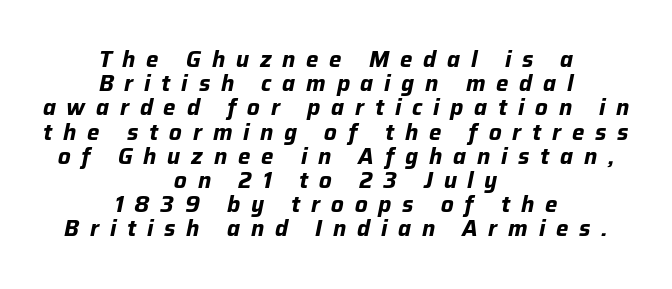
Q: Is the text bold? A: Yes.
Q: Is the text italic (slanted)? A: Yes, it leans right by about 12 degrees.
Q: Is the text underlined? A: No.
Q: How is the paragraph aligned? A: Centered.
Q: Is the spacing between letters normal or unusually wide? A: Unusually wide.
Q: Is the spacing between lines tight, normal or loose? A: Tight.
